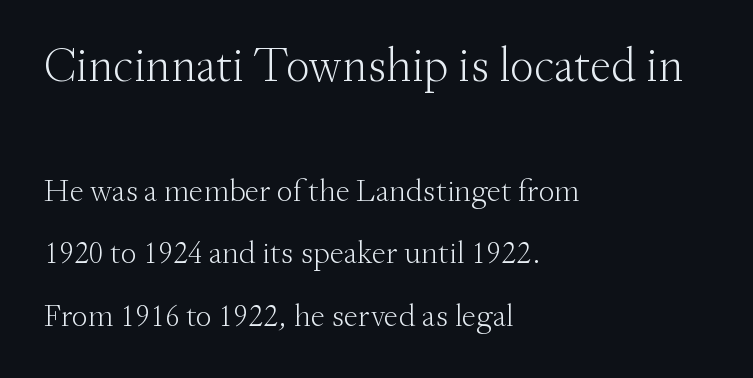
{"serif": "yes", "italic": "no", "bold": "no", "weight": "light", "width": "normal", "stroke_contrast": "medium", "x_height": "small", "monospaced": "no", "underline": "no", "align": "left", "line_spacing": "loose", "line_spacing_ratio": 1.95, "letter_spacing": "normal", "letter_spacing_em": 0.0, "larger_block": "first", "size_ratio": 1.5, "glyph_px": 48}
